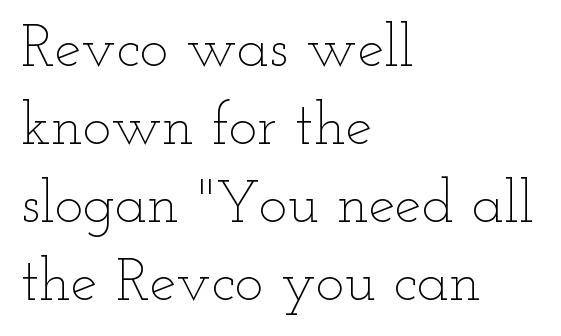
Leading: standard. These lines are rendered in a variable-pitch font. The text block is weighted toward the left margin, trailing off unevenly rightward. A typesetter would mark this as roman, not italic. This reads as an unemphasized weight, regular at the heaviest.
